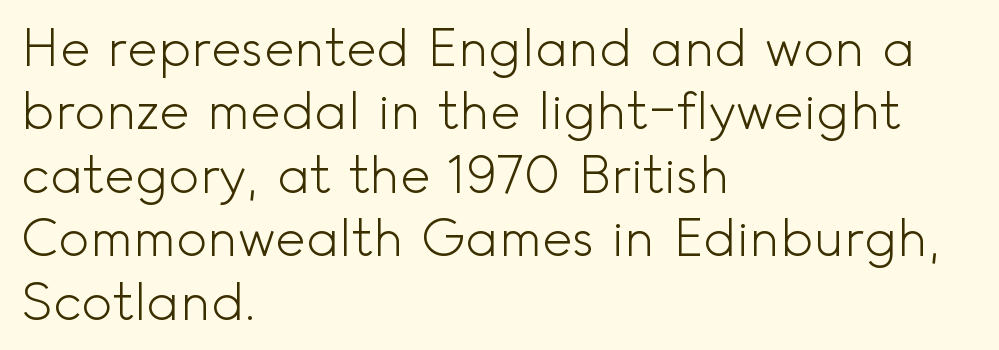
{"serif": "no", "italic": "no", "bold": "no", "weight": "light", "width": "normal", "x_height": "small", "monospaced": "no", "underline": "no", "align": "left", "line_spacing_ratio": 1.22, "letter_spacing": "normal", "letter_spacing_em": 0.0, "glyph_px": 52}
